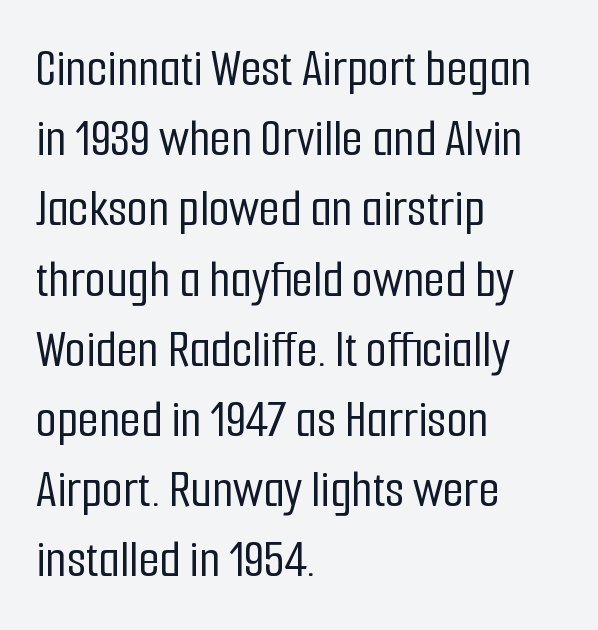
{"serif": "no", "italic": "no", "width": "condensed", "stroke_contrast": "low", "x_height": "medium", "monospaced": "no", "underline": "no", "align": "left", "line_spacing": "normal", "line_spacing_ratio": 1.3, "letter_spacing": "normal", "letter_spacing_em": 0.0, "glyph_px": 54}
